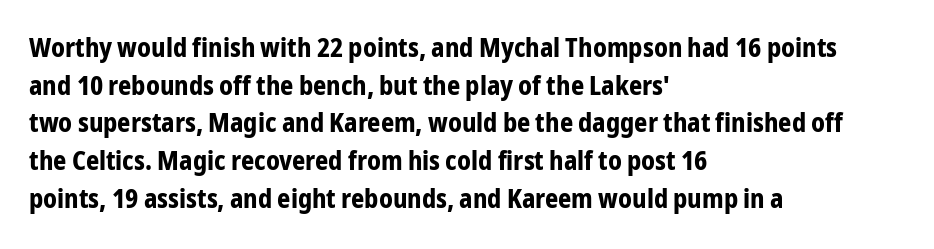
The image shows 26 px bold type, upright; set left-aligned, normal line spacing (1.45x), normal letter spacing, not underlined.
